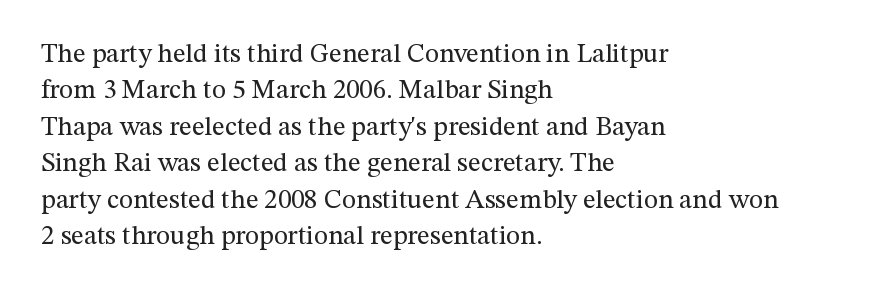
The image shows 27 px text type, upright; set left-aligned, normal line spacing (1.35x), normal letter spacing, not underlined.
